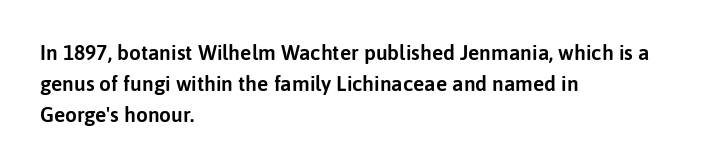
The image shows 21 px text type, upright; set left-aligned, normal line spacing (1.48x), normal letter spacing, not underlined.
